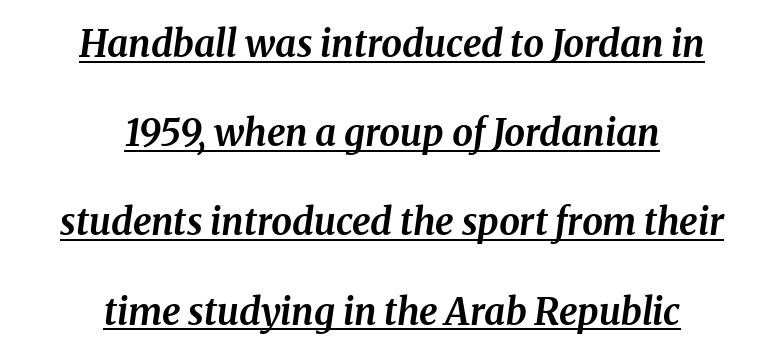
Q: Is the text bold? A: Yes.
Q: Is the text italic (slanted)? A: Yes, it leans right by about 8 degrees.
Q: Is the text underlined? A: Yes.
Q: How is the paragraph aligned? A: Centered.
Q: Is the spacing between letters normal or unusually wide? A: Normal.
Q: Is the spacing between lines tight, normal or loose? A: Loose.
Q: Width (condensed, normal, or wide)? A: Normal.
Q: Stroke contrast? A: Medium.
Q: x-height? A: Medium.
Q: Monospaced? A: No.
